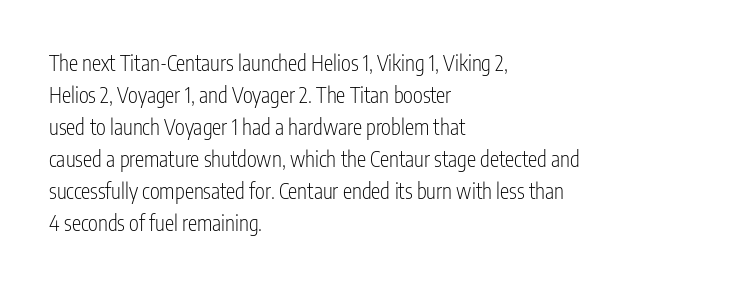
The image shows 21 px text type, upright; set left-aligned, normal line spacing (1.52x), normal letter spacing, not underlined.
